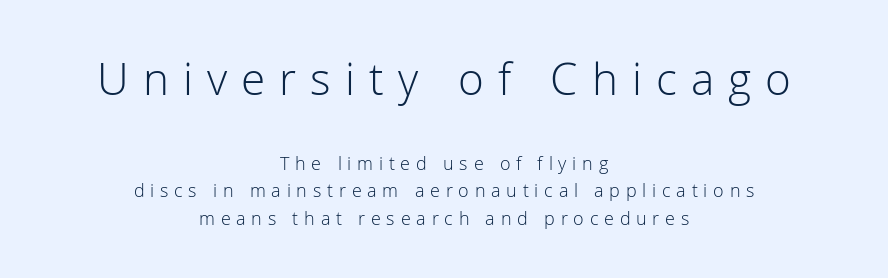
Q: Is the text bold? A: No.
Q: Is the text italic (slanted)? A: No, it is upright.
Q: Is the typeface a serif or a sans-serif typeface? A: Sans-serif.
Q: Is the text underlined? A: No.
Q: How is the paragraph aligned? A: Centered.
Q: Is the spacing between letters normal or unusually wide? A: Unusually wide.
Q: Is the spacing between lines tight, normal or loose? A: Normal.
Q: Which block of text is set in a larger size, the first (top) or the second (bottom)? A: The first (top) one.
Q: Width (condensed, normal, or wide)? A: Normal.
Q: Stroke contrast? A: Low.
Q: x-height? A: Medium.
Q: Monospaced? A: No.
